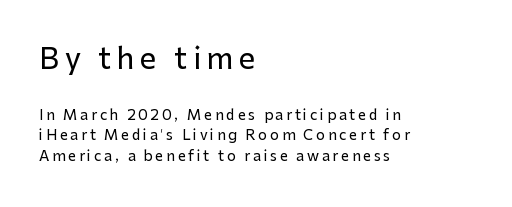
The image shows 29 px sans-serif type, upright; set left-aligned, normal line spacing (1.47x), unusually wide letter spacing (+0.2 em), not underlined; the first (top) block is 2.07x larger; low stroke contrast and a medium x-height.
